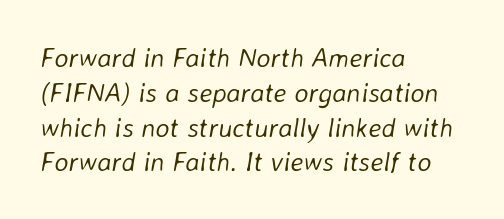
The image shows 27 px text type, italic (leaning right); set left-aligned, normal line spacing (1.29x), normal letter spacing, not underlined.
